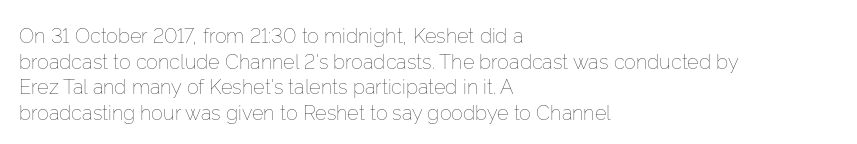
Q: Is the text bold? A: No.
Q: Is the text italic (slanted)? A: No, it is upright.
Q: Is the text underlined? A: No.
Q: How is the paragraph aligned? A: Left-aligned.
Q: Is the spacing between letters normal or unusually wide? A: Normal.
Q: Is the spacing between lines tight, normal or loose? A: Normal.
